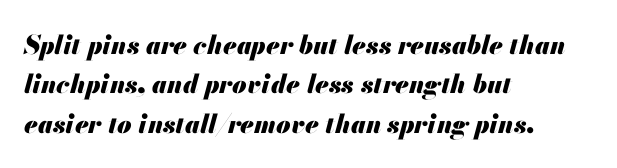
Q: Is the text bold? A: Yes.
Q: Is the text italic (slanted)? A: Yes, it leans right by about 13 degrees.
Q: Is the text underlined? A: No.
Q: How is the paragraph aligned? A: Left-aligned.
Q: Is the spacing between letters normal or unusually wide? A: Normal.
Q: Is the spacing between lines tight, normal or loose? A: Normal.
